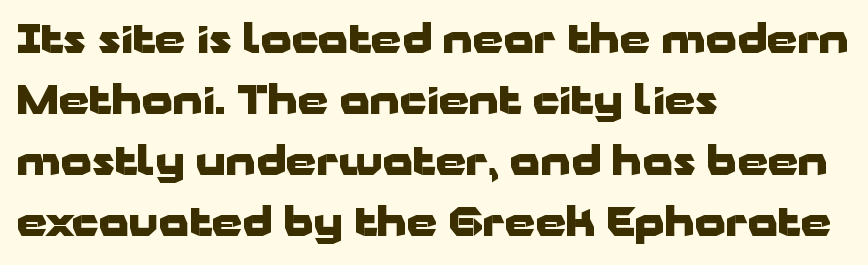
{"serif": "no", "italic": "no", "bold": "yes", "weight": "heavy", "width": "wide", "stroke_contrast": "low", "x_height": "medium", "monospaced": "no", "underline": "no", "align": "left", "line_spacing": "normal", "line_spacing_ratio": 1.56, "letter_spacing": "normal", "letter_spacing_em": 0.0, "glyph_px": 39}
